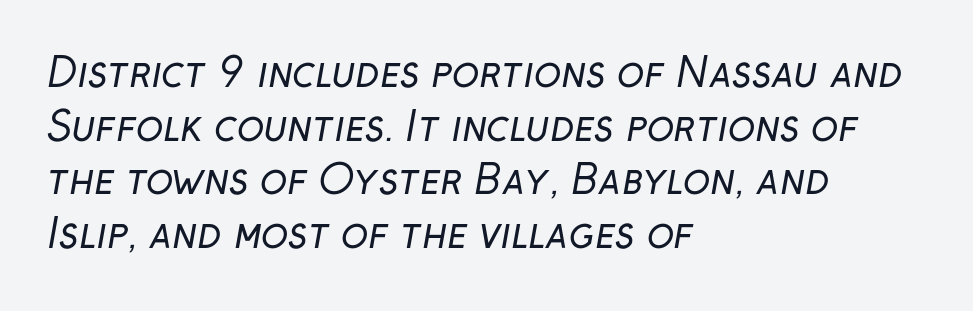
Q: Is the text bold? A: No.
Q: Is the typeface a serif or a sans-serif typeface? A: Sans-serif.
Q: Is the text underlined? A: No.
Q: How is the paragraph aligned? A: Left-aligned.
Q: Is the spacing between letters normal or unusually wide? A: Normal.
Q: Is the spacing between lines tight, normal or loose? A: Normal.
Q: Width (condensed, normal, or wide)? A: Normal.
Q: Stroke contrast? A: Low.
Q: x-height? A: Medium.
Q: Monospaced? A: No.
